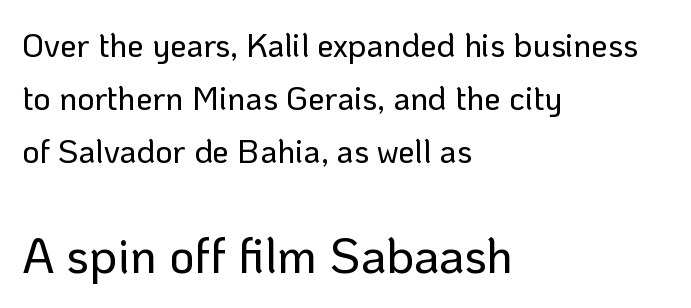
{"serif": "no", "italic": "no", "width": "normal", "stroke_contrast": "low", "x_height": "medium", "monospaced": "no", "underline": "no", "align": "left", "line_spacing": "normal", "line_spacing_ratio": 1.61, "letter_spacing": "normal", "letter_spacing_em": 0.0, "larger_block": "second", "size_ratio": 1.48, "glyph_px": 49}
